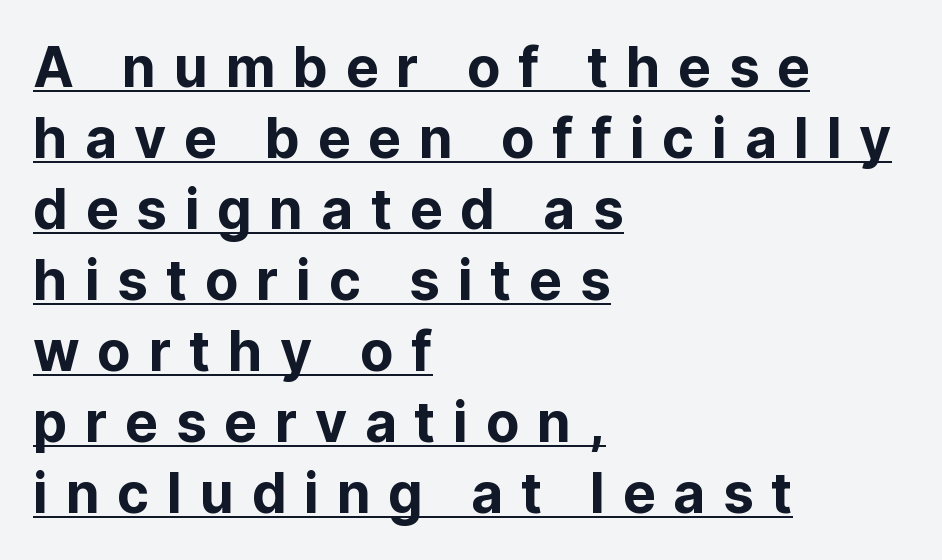
Q: Is the text italic (slanted)? A: No, it is upright.
Q: Is the typeface a serif or a sans-serif typeface? A: Sans-serif.
Q: Is the text underlined? A: Yes.
Q: How is the paragraph aligned? A: Left-aligned.
Q: Is the spacing between letters normal or unusually wide? A: Unusually wide.
Q: Is the spacing between lines tight, normal or loose? A: Normal.
Q: Width (condensed, normal, or wide)? A: Normal.
Q: Stroke contrast? A: Low.
Q: x-height? A: Medium.
Q: Monospaced? A: No.
